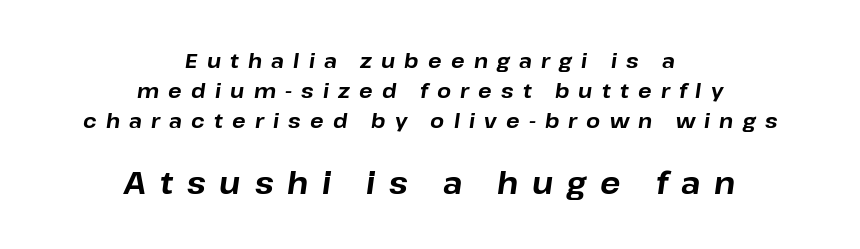
The image shows 30 px bold type, italic (leaning right); set centered, normal line spacing (1.51x), unusually wide letter spacing (+0.46 em), not underlined; the second (bottom) block is 1.5x larger; low stroke contrast and a medium x-height.
